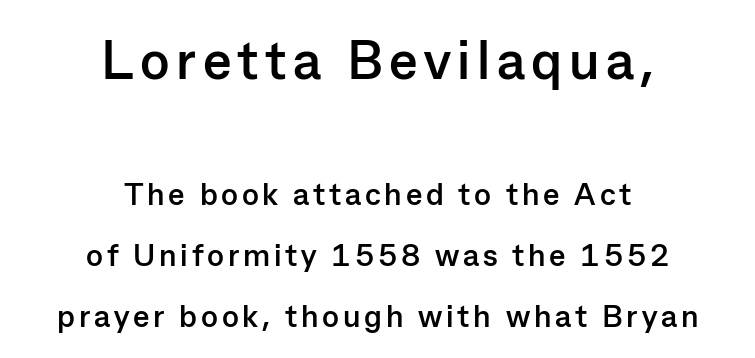
Bare-footed words on every line. Every character sits straight up, as roman type does. The block sitting higher on the canvas is the one with enlarged characters. This rendering employs a face without finishing strokes, i.e., a sans-serif.
